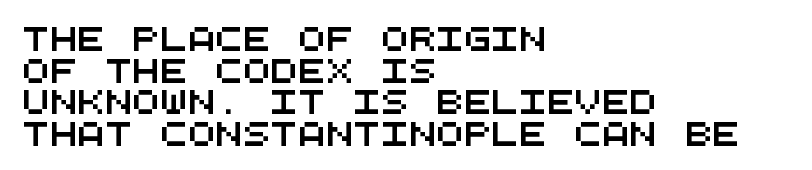
Q: Is the text underlined? A: No.
Q: How is the paragraph aligned? A: Left-aligned.
Q: Is the spacing between letters normal or unusually wide? A: Normal.
Q: Is the spacing between lines tight, normal or loose? A: Normal.
